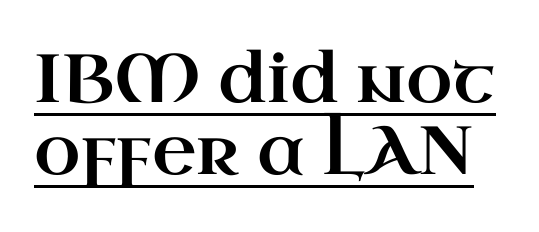
{"serif": "yes", "italic": "no", "width": "wide", "stroke_contrast": "high", "x_height": "small", "monospaced": "no", "underline": "yes", "line_spacing": "tight", "line_spacing_ratio": 1.06, "letter_spacing": "normal", "letter_spacing_em": 0.0, "glyph_px": 68}
